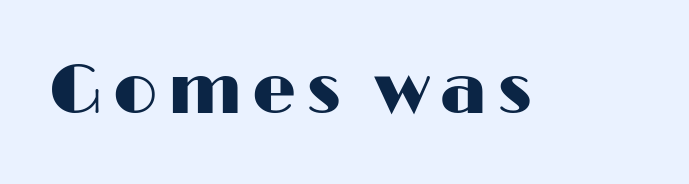
{"serif": "no", "italic": "no", "width": "wide", "stroke_contrast": "high", "x_height": "medium", "monospaced": "no", "underline": "no", "glyph_px": 70}
